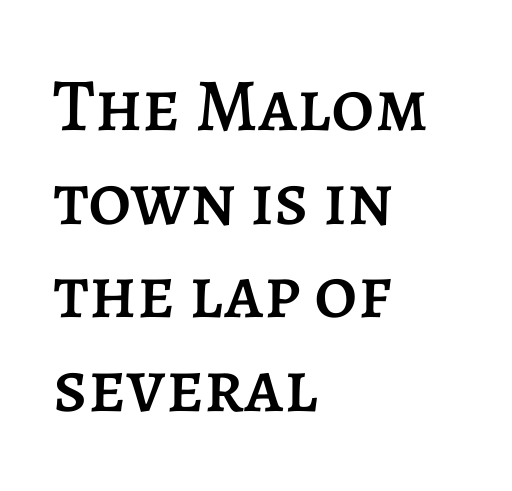
The passage shown is typed in a proportional face where columns would drift. The area under the type is left untouched. These lines sit exactly where default settings would place them. The paragraph has a hard left edge and a soft right edge.
